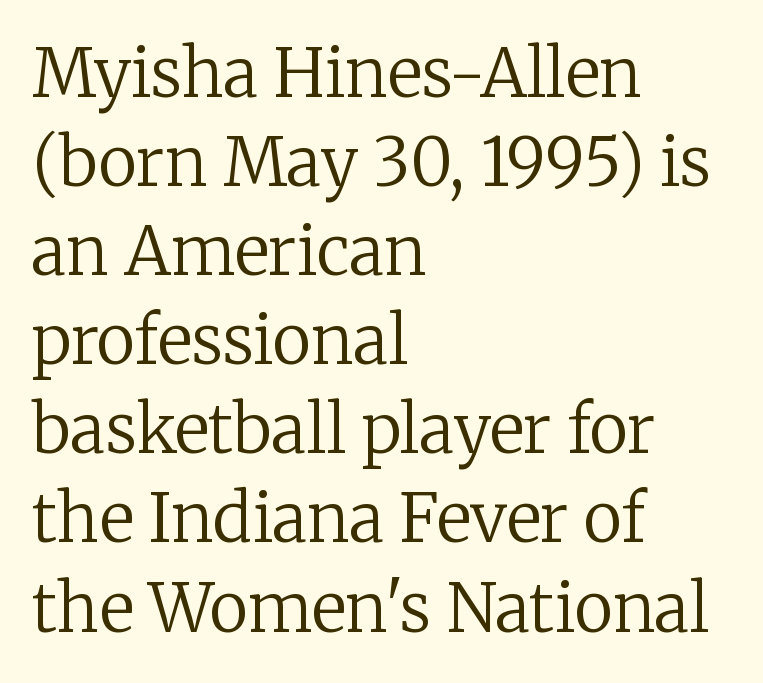
Leading: standard. The face looks like a standard text weight, possibly lighter. The letterforms sit shoulder to shoulder at normal distance. The face used here is proportionally spaced, like ordinary book or web type.
